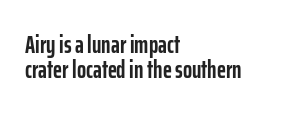
The image shows 24 px bold type, upright; set left-aligned, tight line spacing (1.05x), normal letter spacing, not underlined.
